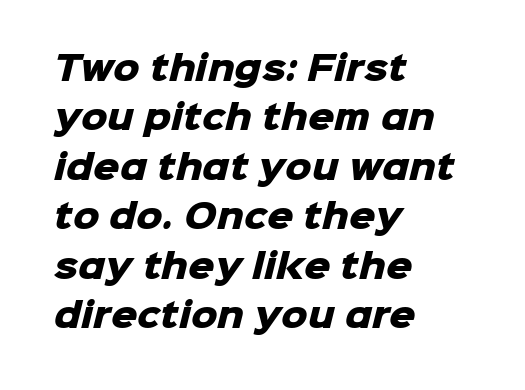
{"serif": "no", "bold": "yes", "weight": "heavy", "width": "normal", "stroke_contrast": "low", "x_height": "medium", "monospaced": "no", "underline": "no", "align": "left", "line_spacing": "normal", "line_spacing_ratio": 1.5, "letter_spacing": "normal", "letter_spacing_em": 0.0, "glyph_px": 33}
